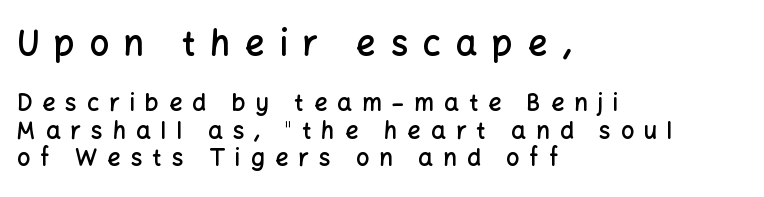
{"serif": "no", "italic": "no", "bold": "semi", "weight": "semibold", "width": "normal", "stroke_contrast": "low", "x_height": "medium", "monospaced": "no", "underline": "no", "align": "left", "line_spacing_ratio": 1.2, "letter_spacing": "wide", "letter_spacing_em": 0.44, "larger_block": "first", "size_ratio": 1.48, "glyph_px": 34}
